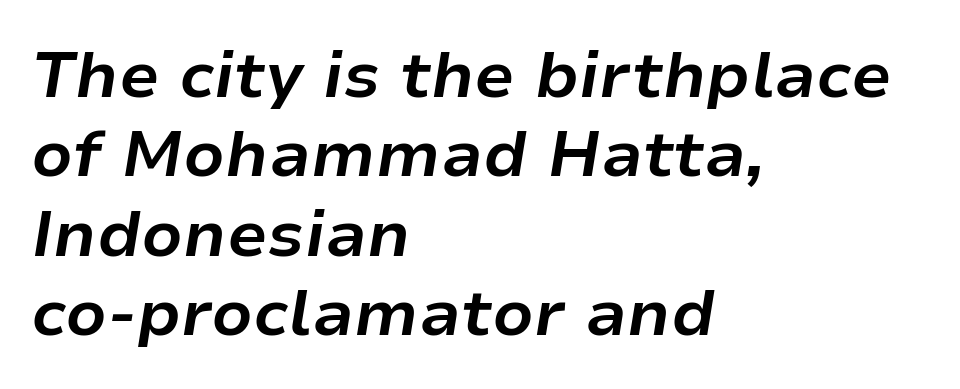
Q: Is the text bold? A: Yes.
Q: Is the text italic (slanted)? A: Yes, it leans right by about 9 degrees.
Q: Is the text underlined? A: No.
Q: How is the paragraph aligned? A: Left-aligned.
Q: Is the spacing between letters normal or unusually wide? A: Normal.
Q: Width (condensed, normal, or wide)? A: Normal.
Q: Stroke contrast? A: Low.
Q: x-height? A: Medium.
Q: Monospaced? A: No.
